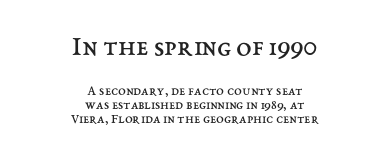
The image shows 28 px regular-weight type, upright; set centered, tight line spacing (0.99x), normal letter spacing, not underlined; the first (top) block is 2.0x larger; medium stroke contrast and a medium x-height.
